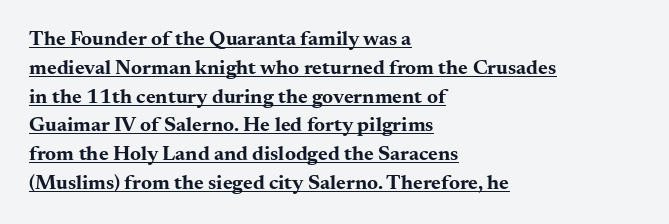
The image shows 21 px bold type, upright; set left-aligned, normal line spacing (1.37x), normal letter spacing, underlined.
